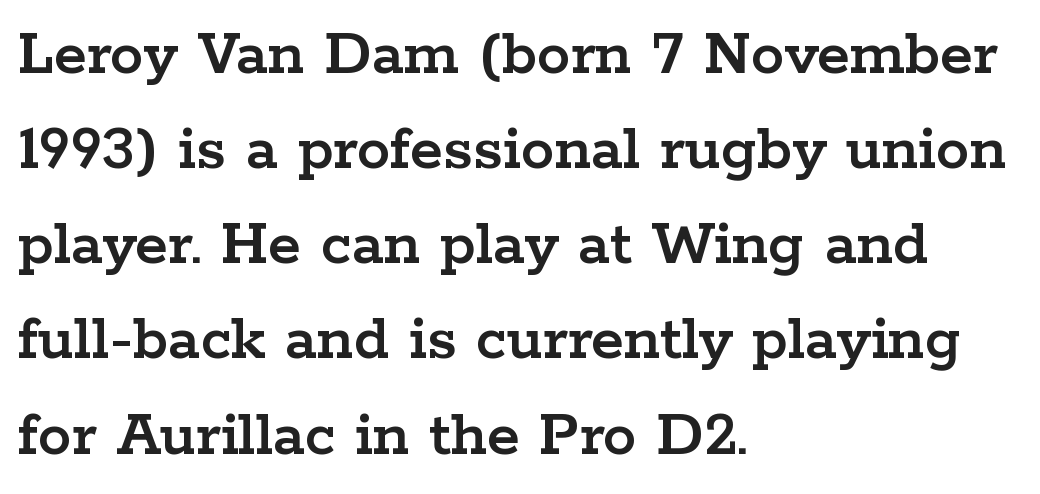
I'd call this a serif setting — the letters wear small feet. The font's upright variant was chosen for this text. The rendering uses natural spacing where letterforms have individual widths. Letter spacing: default.
